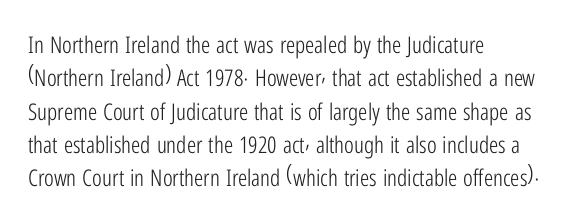
{"italic": "no", "bold": "no", "underline": "no", "align": "left", "line_spacing": "normal", "line_spacing_ratio": 1.45, "letter_spacing": "normal", "letter_spacing_em": 0.0, "glyph_px": 23}
